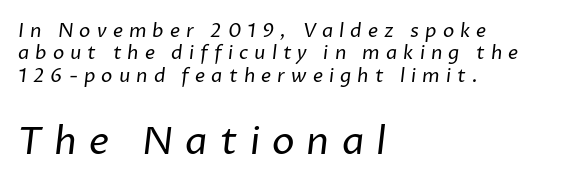
Q: Is the text bold? A: No.
Q: Is the typeface a serif or a sans-serif typeface? A: Sans-serif.
Q: Is the text underlined? A: No.
Q: How is the paragraph aligned? A: Left-aligned.
Q: Is the spacing between letters normal or unusually wide? A: Unusually wide.
Q: Which block of text is set in a larger size, the first (top) or the second (bottom)? A: The second (bottom) one.
Q: Width (condensed, normal, or wide)? A: Normal.
Q: Stroke contrast? A: Low.
Q: x-height? A: Medium.
Q: Monospaced? A: No.
